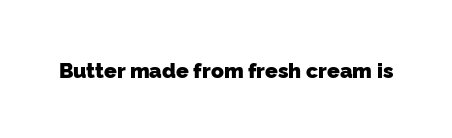
Q: Is the text bold? A: Yes.
Q: Is the text underlined? A: No.
Q: Is the spacing between letters normal or unusually wide? A: Normal.
